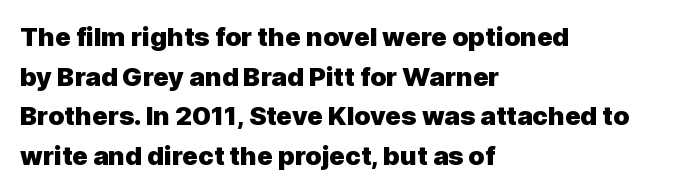
{"italic": "no", "bold": "yes", "underline": "no", "align": "left", "line_spacing": "normal", "line_spacing_ratio": 1.52, "letter_spacing": "normal", "letter_spacing_em": 0.0, "glyph_px": 26}
